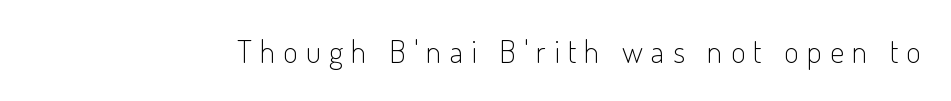
{"serif": "no", "italic": "no", "bold": "no", "weight": "light", "width": "condensed", "stroke_contrast": "low", "x_height": "small", "monospaced": "no", "underline": "no", "letter_spacing": "wide", "letter_spacing_em": 0.25, "glyph_px": 32}
